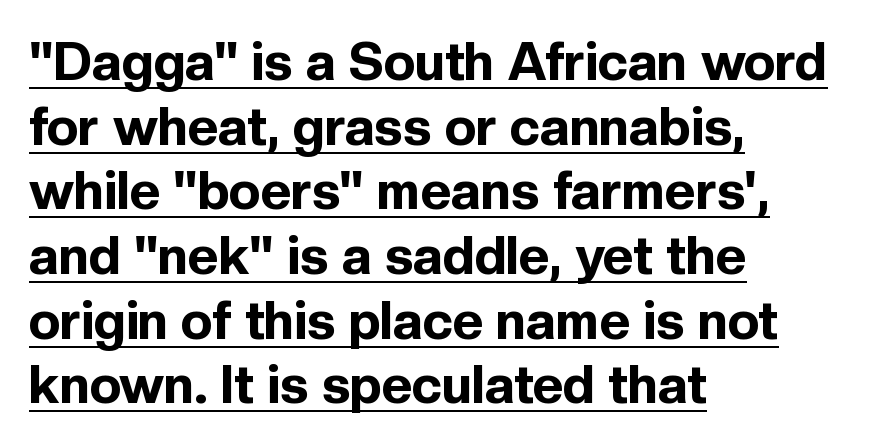
Q: Is the text bold? A: Yes.
Q: Is the text italic (slanted)? A: No, it is upright.
Q: Is the typeface a serif or a sans-serif typeface? A: Sans-serif.
Q: Is the text underlined? A: Yes.
Q: How is the paragraph aligned? A: Left-aligned.
Q: Is the spacing between letters normal or unusually wide? A: Normal.
Q: Width (condensed, normal, or wide)? A: Normal.
Q: x-height? A: Medium.
Q: Monospaced? A: No.
